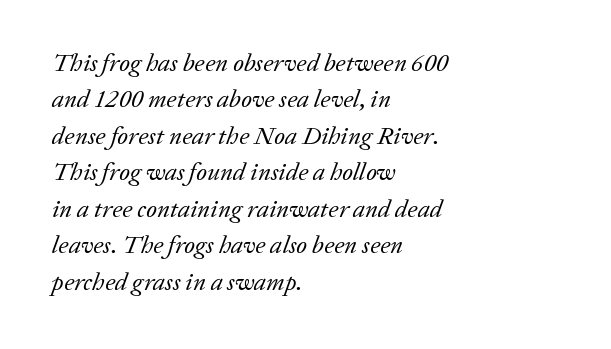
The image shows 25 px text type, italic (leaning right); set left-aligned, normal line spacing (1.46x), normal letter spacing, not underlined.
